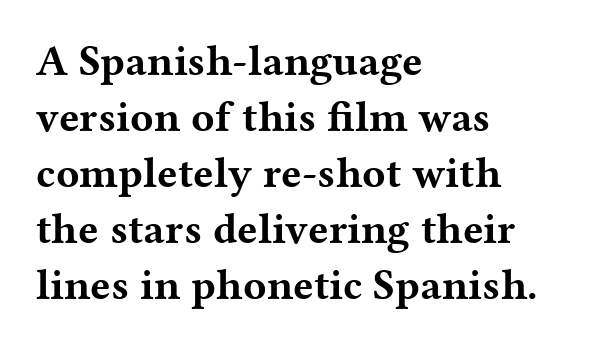
The image shows 43 px bold, wide serif type, upright; set left-aligned, normal line spacing (1.3x), normal letter spacing, not underlined; medium stroke contrast and a medium x-height.
